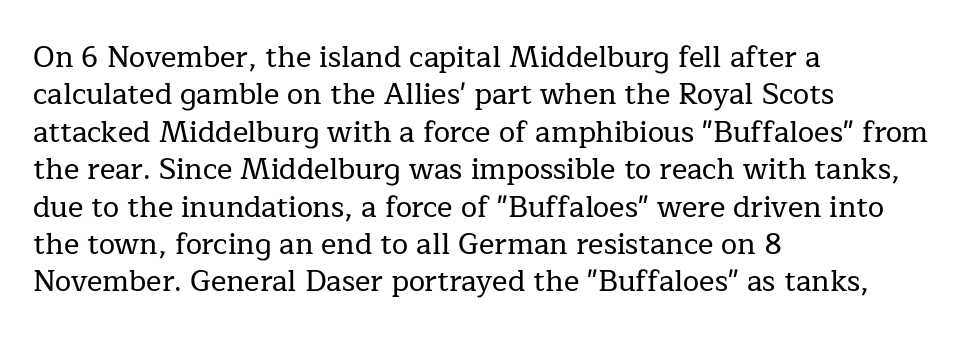
Q: Is the text italic (slanted)? A: No, it is upright.
Q: Is the typeface a serif or a sans-serif typeface? A: Serif.
Q: Is the text underlined? A: No.
Q: How is the paragraph aligned? A: Left-aligned.
Q: Is the spacing between letters normal or unusually wide? A: Normal.
Q: Is the spacing between lines tight, normal or loose? A: Normal.
Q: Width (condensed, normal, or wide)? A: Normal.
Q: Stroke contrast? A: Low.
Q: x-height? A: Medium.
Q: Monospaced? A: No.
